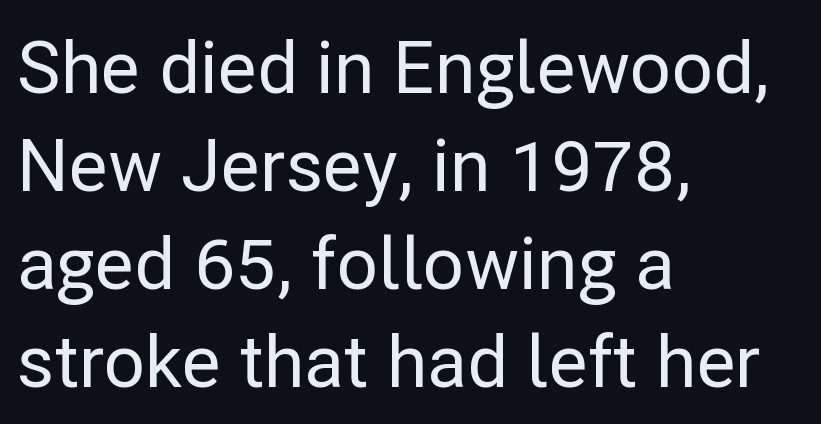
The designer went with a sans here, leaving each stem footless. Every stem runs plumb, perpendicular to the baseline. Here the designer chose a conventional face with non-uniform glyph widths. The paragraph has a hard left edge and a soft right edge. The baseline area is clear.
